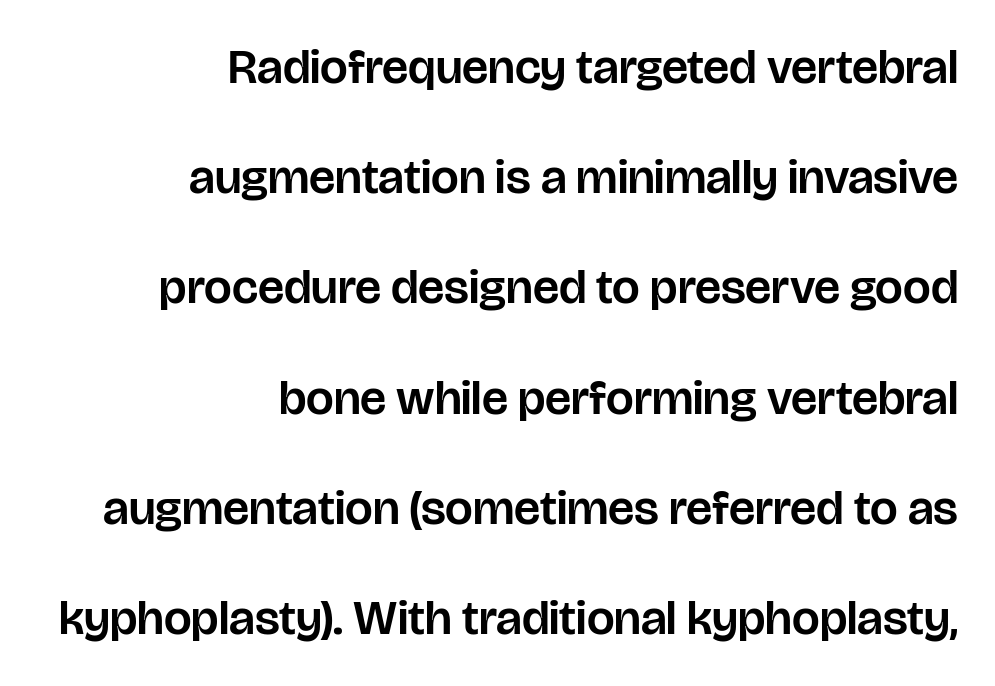
{"serif": "no", "italic": "no", "width": "normal", "stroke_contrast": "low", "x_height": "large", "monospaced": "no", "underline": "no", "align": "right", "line_spacing": "loose", "line_spacing_ratio": 2.25, "letter_spacing": "normal", "letter_spacing_em": 0.0, "glyph_px": 49}
